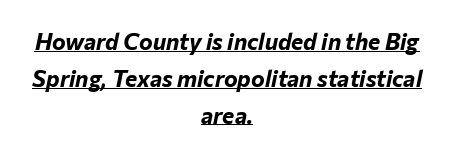
Line spacing here is normal. The specimen includes a rule beneath the text block's lines. Both edges are ragged and mirror each other, which tells us the setting is centered. The font's italic variant was chosen for this text. The glyphs have the mass of a bold cut.
